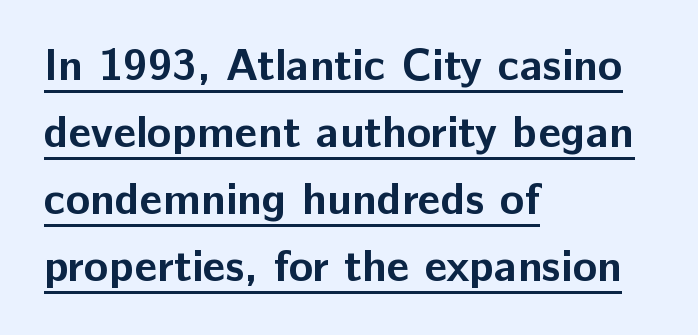
This sample uses plain, unmodified letter spacing. This is underlined copy, the kind a proofreader might mark for attention. Heavy-handed strokes throughout: this text is bold. Casual observation: everything's shoved over to the left. Spacing verdict: proportional, widths tailored to each character. Notice how the stems are strictly vertical — no italics here.
